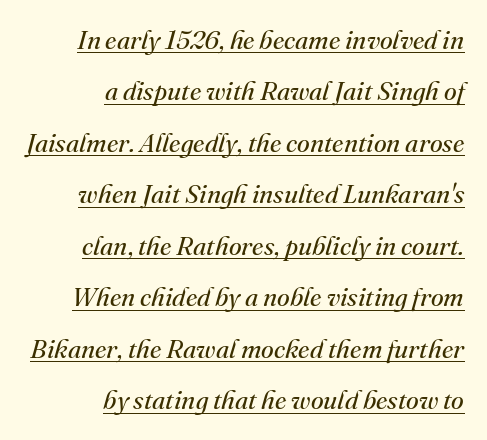
The image shows 26 px text type, italic (leaning right); set right-aligned, loose line spacing (1.98x), normal letter spacing, underlined.
